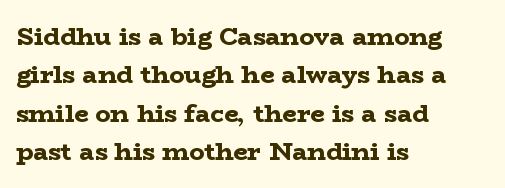
{"italic": "no", "bold": "yes", "underline": "no", "align": "left", "line_spacing": "normal", "line_spacing_ratio": 1.54, "letter_spacing": "normal", "letter_spacing_em": 0.0, "glyph_px": 25}
